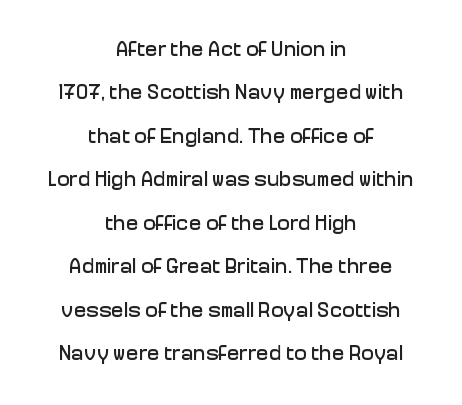
{"italic": "no", "underline": "no", "align": "center", "line_spacing": "loose", "line_spacing_ratio": 2.07, "letter_spacing": "normal", "letter_spacing_em": 0.0, "glyph_px": 21}
